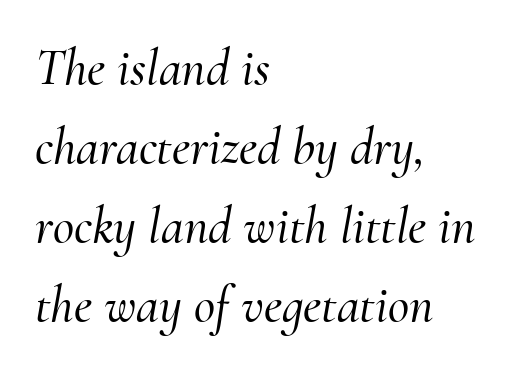
The text carries the slant typical of an italic or oblique font. Spacing verdict: proportional, widths tailored to each character. The string is rendered with underlining switched off. Left-aligned paragraph, ragged on the right. The horizontal fit of the characters is conventional and even. Is there much room between lines? A standard amount, neither cramped nor airy.
